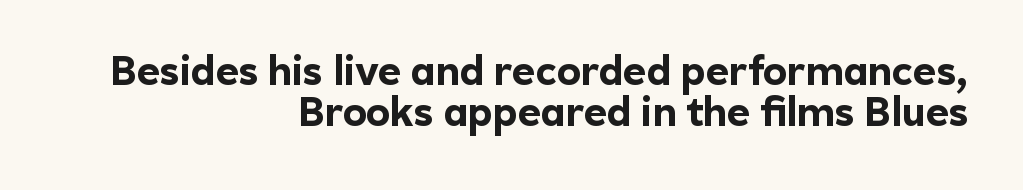
Reading down the column, the eye jumps only a short way to each next line. The rendering uses a bold face; every stroke is thick and dark. Words float on clear page, feet unadorned. Teacher's note: observe the even right margin — that is flush-right alignment.
